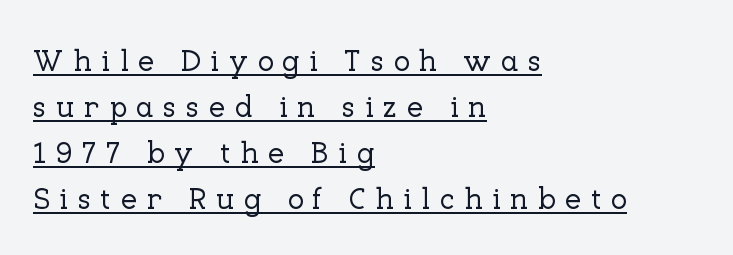
{"serif": "yes", "italic": "no", "width": "normal", "stroke_contrast": "low", "x_height": "medium", "monospaced": "no", "underline": "yes", "align": "left", "line_spacing": "normal", "line_spacing_ratio": 1.53, "letter_spacing": "wide", "letter_spacing_em": 0.31, "glyph_px": 30}
